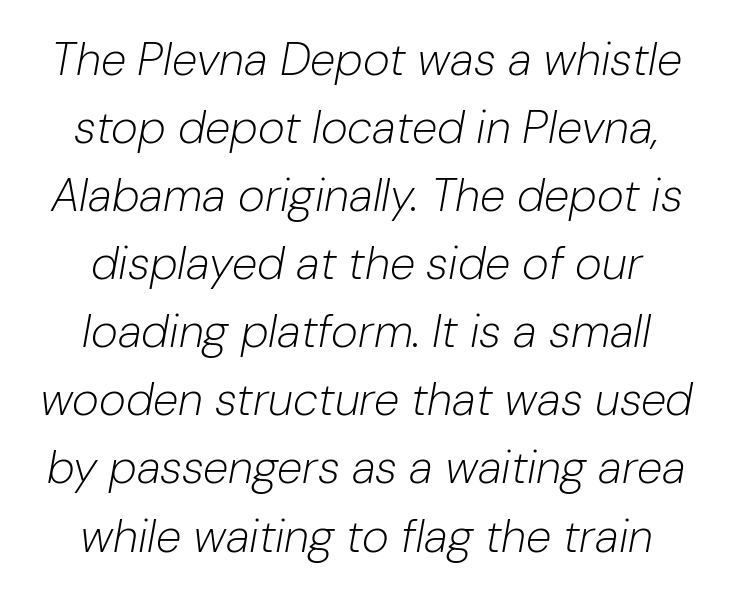
Italic: yes, the glyphs are oblique. Beneath every word, the page is bare. Baseline-to-baseline distance is the conventional proportion of letter height. The letters look calm and open, with moderate or lighter stems. Neither beginnings nor endings align; midpoints do. The type is set solid horizontally, with unmodified tracking.
